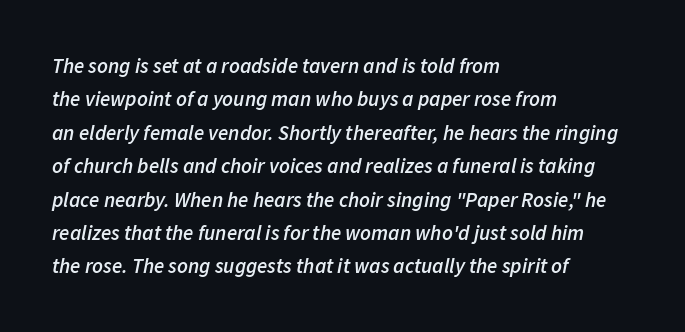
{"italic": "yes", "lean": "right", "slant_degrees": 11, "bold": "semi", "underline": "no", "align": "left", "line_spacing": "normal", "line_spacing_ratio": 1.59, "letter_spacing": "normal", "letter_spacing_em": 0.0, "glyph_px": 21}
